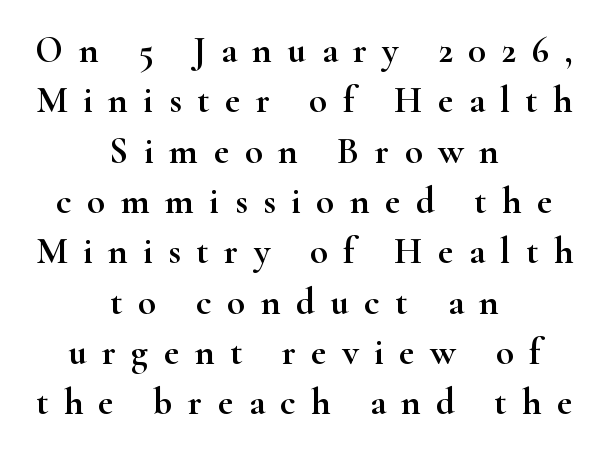
Q: Is the text italic (slanted)? A: No, it is upright.
Q: Is the typeface a serif or a sans-serif typeface? A: Serif.
Q: Is the text underlined? A: No.
Q: How is the paragraph aligned? A: Centered.
Q: Is the spacing between letters normal or unusually wide? A: Unusually wide.
Q: Is the spacing between lines tight, normal or loose? A: Normal.
Q: Width (condensed, normal, or wide)? A: Wide.
Q: Stroke contrast? A: High.
Q: x-height? A: Small.
Q: Monospaced? A: No.
